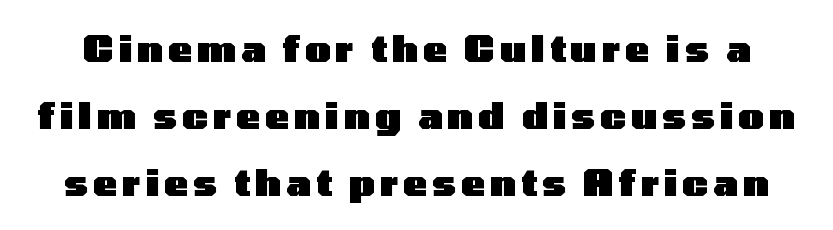
The image shows 36 px heavy, wide sans-serif type, upright; set line spacing 1.86x, not underlined; low stroke contrast and a medium x-height.
